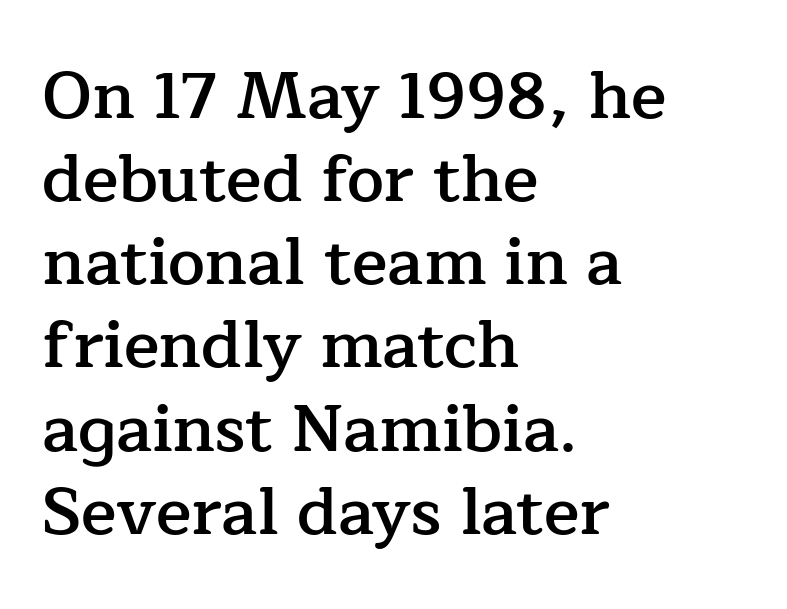
{"serif": "yes", "italic": "no", "bold": "semi", "weight": "semibold", "width": "normal", "stroke_contrast": "low", "x_height": "medium", "monospaced": "no", "underline": "no", "align": "left", "line_spacing": "normal", "line_spacing_ratio": 1.26, "letter_spacing": "normal", "letter_spacing_em": 0.0, "glyph_px": 66}
